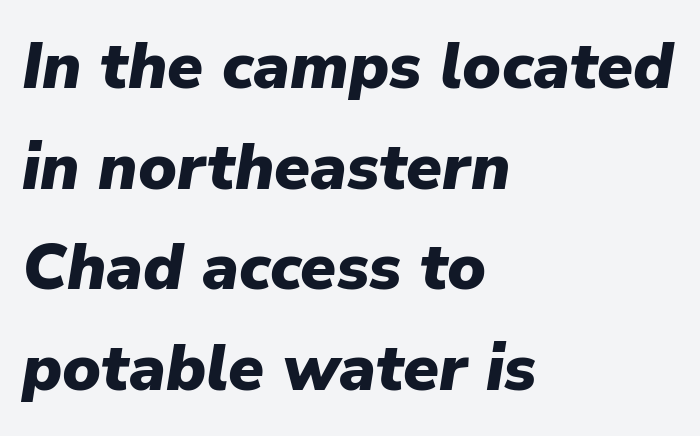
How heavy is the stroke? Heavy — this is a bold. In CSS terms this would be text-align: left. Notice how descenders clear the ascenders below comfortably — that's standard leading. The string is rendered with underlining switched off. You could call the tracking neutral — neither tight nor loose.
